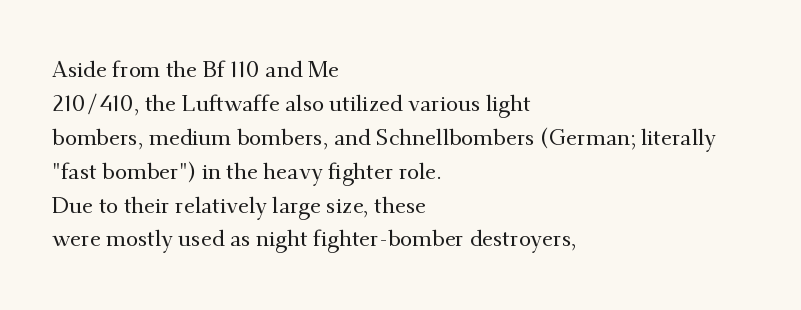
{"italic": "no", "underline": "no", "align": "left", "line_spacing": "normal", "line_spacing_ratio": 1.54, "letter_spacing": "normal", "letter_spacing_em": 0.0, "glyph_px": 22}
